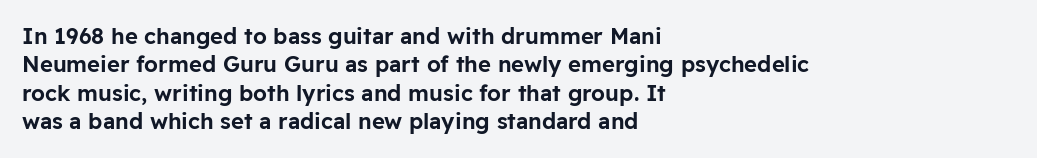
Q: Is the text italic (slanted)? A: No, it is upright.
Q: Is the text underlined? A: No.
Q: How is the paragraph aligned? A: Left-aligned.
Q: Is the spacing between letters normal or unusually wide? A: Normal.
Q: Is the spacing between lines tight, normal or loose? A: Normal.
